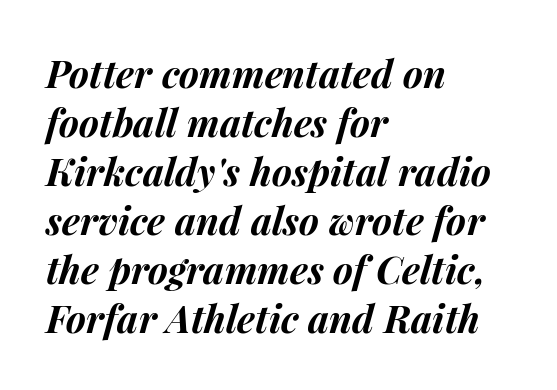
Q: Is the text bold? A: Yes.
Q: Is the text italic (slanted)? A: Yes, it leans right by about 15 degrees.
Q: Is the text underlined? A: No.
Q: How is the paragraph aligned? A: Left-aligned.
Q: Is the spacing between letters normal or unusually wide? A: Normal.
Q: Is the spacing between lines tight, normal or loose? A: Normal.
Q: Width (condensed, normal, or wide)? A: Normal.
Q: Stroke contrast? A: Medium.
Q: x-height? A: Medium.
Q: Monospaced? A: No.
